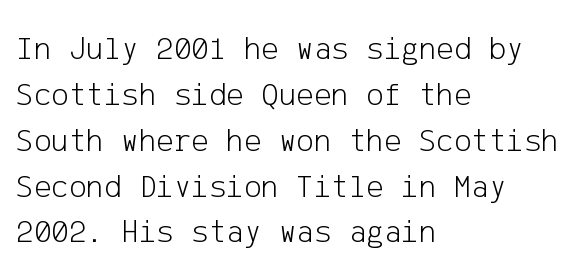
The image shows 33 px light sans-serif type, upright; set left-aligned, normal line spacing (1.39x), normal letter spacing, not underlined; low stroke contrast and a medium x-height.
